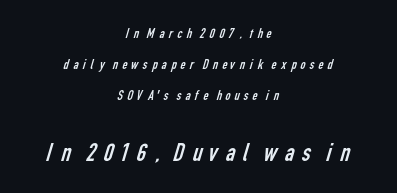
Q: Is the text bold? A: No.
Q: Is the text underlined? A: No.
Q: How is the paragraph aligned? A: Centered.
Q: Is the spacing between lines tight, normal or loose? A: Loose.
Q: Which block of text is set in a larger size, the first (top) or the second (bottom)? A: The second (bottom) one.
